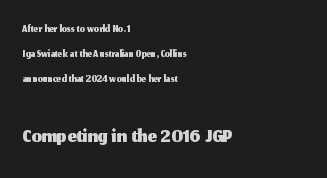
Q: Is the text italic (slanted)? A: No, it is upright.
Q: Is the typeface a serif or a sans-serif typeface? A: Sans-serif.
Q: Is the text underlined? A: No.
Q: How is the paragraph aligned? A: Left-aligned.
Q: Is the spacing between letters normal or unusually wide? A: Normal.
Q: Is the spacing between lines tight, normal or loose? A: Normal.
Q: Which block of text is set in a larger size, the first (top) or the second (bottom)? A: The second (bottom) one.
Q: Width (condensed, normal, or wide)? A: Normal.
Q: Stroke contrast? A: Medium.
Q: x-height? A: Medium.
Q: Monospaced? A: No.
